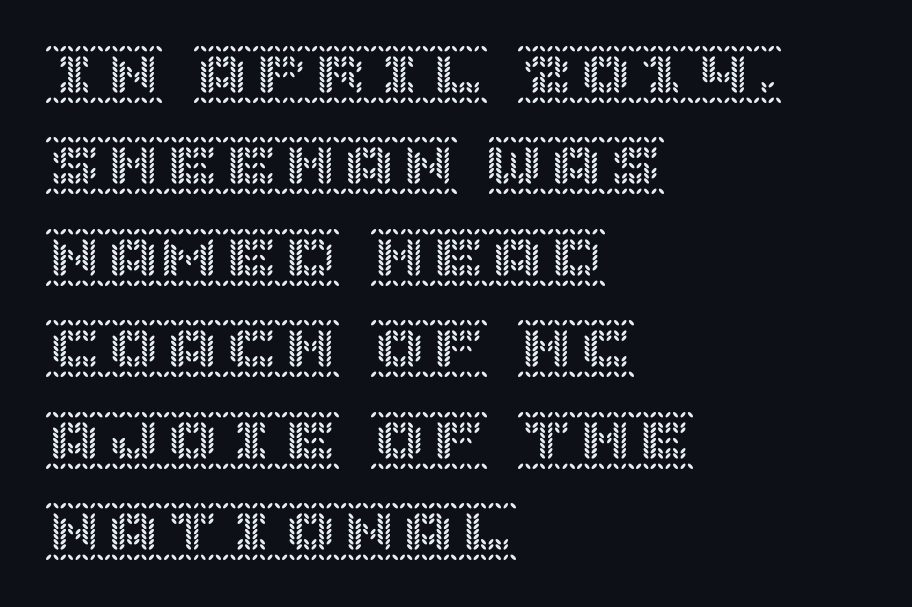
Q: Is the text italic (slanted)? A: No, it is upright.
Q: Is the text underlined? A: No.
Q: How is the paragraph aligned? A: Left-aligned.
Q: Is the spacing between letters normal or unusually wide? A: Normal.
Q: Is the spacing between lines tight, normal or loose? A: Normal.
Q: Width (condensed, normal, or wide)? A: Normal.
Q: x-height? A: Large.
